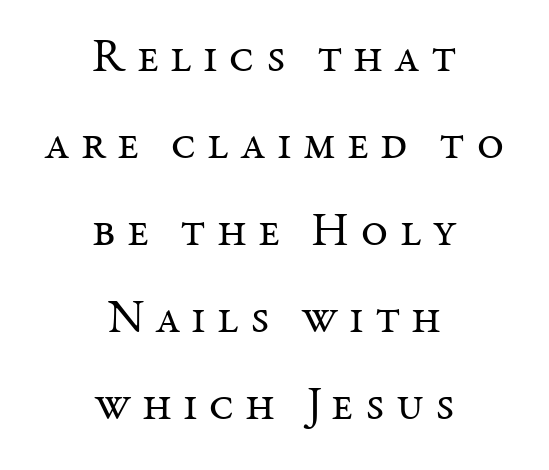
{"serif": "yes", "italic": "no", "bold": "no", "weight": "regular", "width": "normal", "stroke_contrast": "medium", "x_height": "medium", "monospaced": "no", "underline": "no", "align": "center", "line_spacing_ratio": 1.85, "letter_spacing": "wide", "letter_spacing_em": 0.23, "glyph_px": 47}
